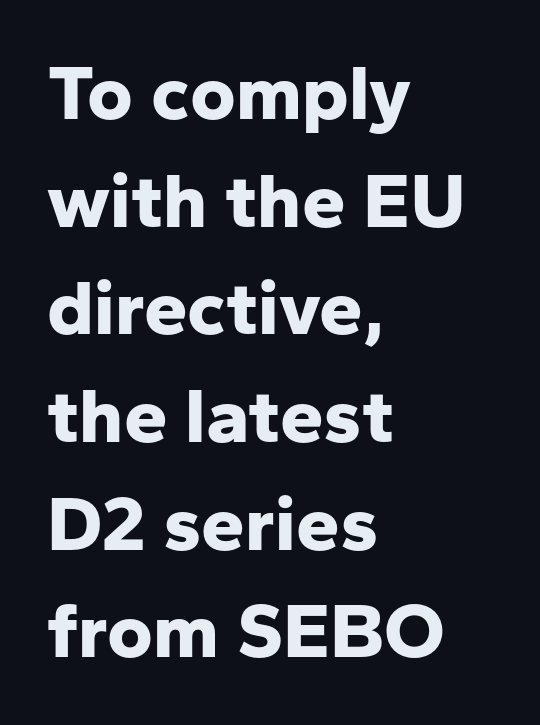
{"serif": "no", "italic": "no", "bold": "yes", "weight": "bold", "width": "normal", "stroke_contrast": "low", "x_height": "medium", "monospaced": "no", "underline": "no", "align": "left", "line_spacing": "normal", "line_spacing_ratio": 1.38, "letter_spacing": "normal", "letter_spacing_em": 0.0, "glyph_px": 78}
